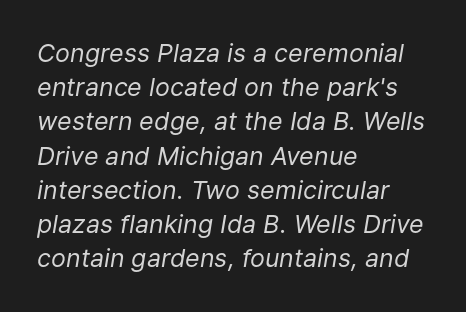
The image shows 25 px text type, italic (leaning right); set left-aligned, normal line spacing (1.37x), normal letter spacing, not underlined.
